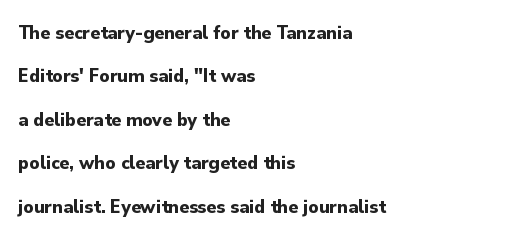
The paragraph has a hard left edge and a soft right edge. The glyphs have the mass of a bold cut. What's the leading like? Stretched, with rows far apart. When letters stand straight like this, we call the style roman or upright. These lines keep a tight, regular rhythm from letter to letter. Decoration check: the copy has no underline.
